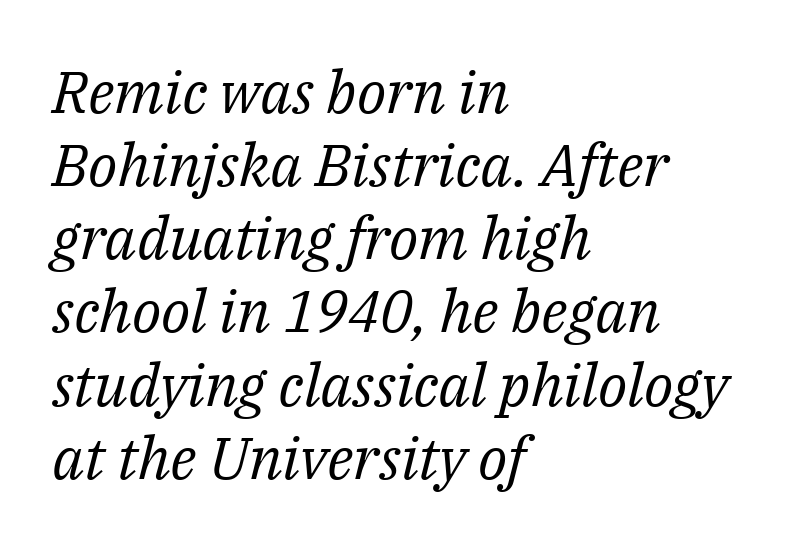
You could not count columns in this text — the font is proportionally spaced. The passage shown has conventional tracking throughout. If you drew a line through each stem, it would be angled. Unlike a clean sans, this face finishes its strokes with serifs. The typeface has the unassuming heft of standard copy or less. Compared with a centered layout, this one pins lines to the left instead.
